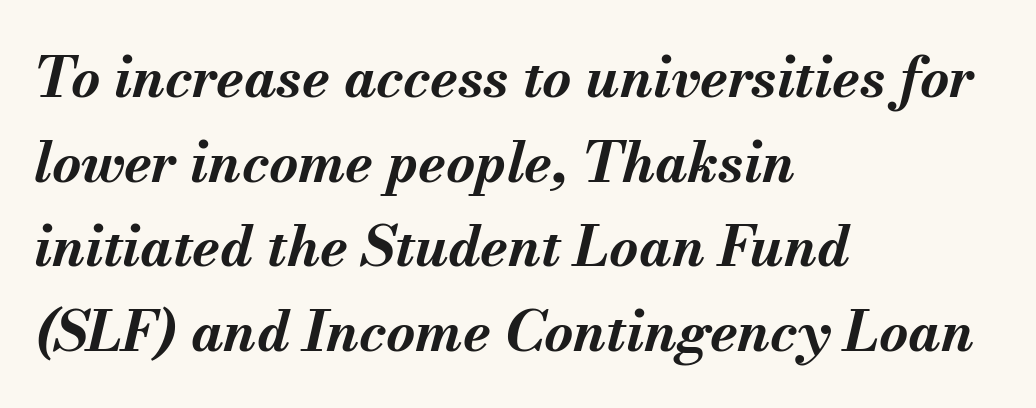
{"italic": "yes", "lean": "right", "slant_degrees": 13, "bold": "yes", "weight": "bold", "width": "normal", "stroke_contrast": "medium", "x_height": "small", "monospaced": "no", "underline": "no", "align": "left", "line_spacing": "normal", "line_spacing_ratio": 1.51, "letter_spacing": "normal", "letter_spacing_em": 0.0, "glyph_px": 56}
